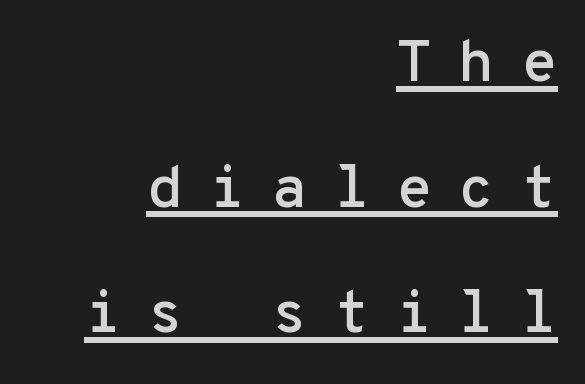
The image shows 59 px sans-serif type, upright, monospaced; set right-aligned, loose line spacing (2.13x), unusually wide letter spacing (+0.44 em), underlined; low stroke contrast and a medium x-height.
